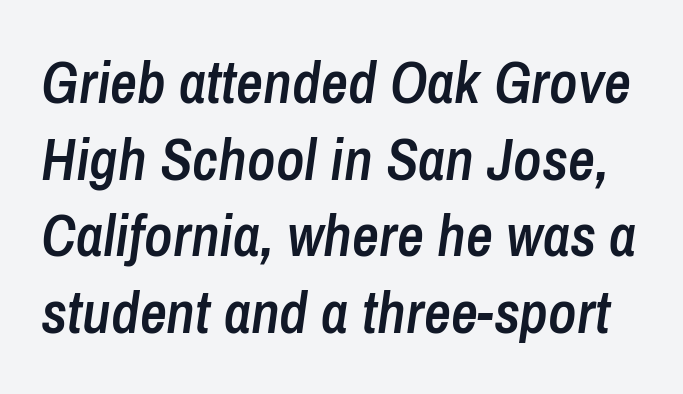
Each row of text sits above clean, open space. Think of a printed novel: that variable character pitch is what you see here. Honestly, the letter spacing is just normal — you wouldn't notice it. Compared with ordinary roman type, these characters are visibly tilted. Stroke thickness is moderately raised; the sample reads as semibold. Leading: standard.
